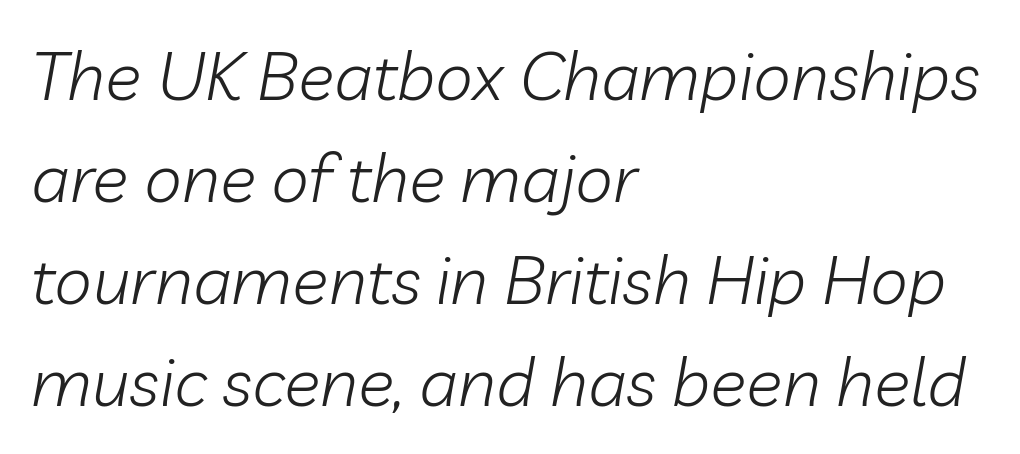
Q: Is the text bold? A: No.
Q: Is the text italic (slanted)? A: Yes, it leans right by about 10 degrees.
Q: Is the text underlined? A: No.
Q: How is the paragraph aligned? A: Left-aligned.
Q: Is the spacing between letters normal or unusually wide? A: Normal.
Q: Is the spacing between lines tight, normal or loose? A: Normal.
Q: Width (condensed, normal, or wide)? A: Normal.
Q: Stroke contrast? A: Low.
Q: x-height? A: Medium.
Q: Monospaced? A: No.
